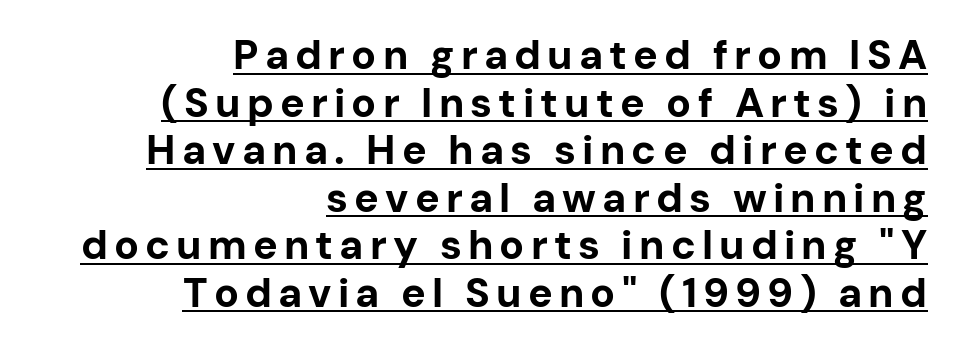
The image shows 41 px bold sans-serif type, upright; set right-aligned, line spacing 1.16x, underlined; low stroke contrast and a medium x-height.
